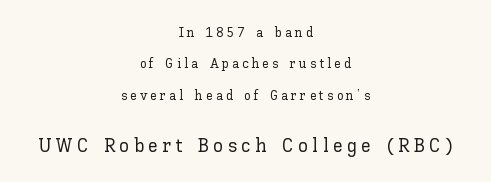
Q: Is the text italic (slanted)? A: No, it is upright.
Q: Is the text underlined? A: No.
Q: How is the paragraph aligned? A: Centered.
Q: Is the spacing between letters normal or unusually wide? A: Unusually wide.
Q: Is the spacing between lines tight, normal or loose? A: Loose.
Q: Which block of text is set in a larger size, the first (top) or the second (bottom)? A: The second (bottom) one.
